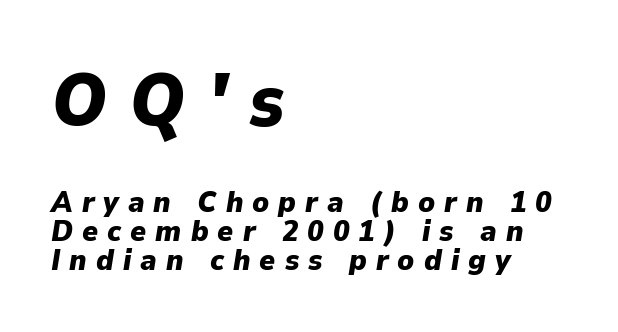
{"italic": "yes", "lean": "right", "slant_degrees": 9, "bold": "yes", "weight": "heavy", "width": "normal", "stroke_contrast": "low", "x_height": "medium", "monospaced": "no", "underline": "no", "align": "left", "line_spacing": "tight", "line_spacing_ratio": 0.96, "letter_spacing": "wide", "letter_spacing_em": 0.3, "larger_block": "first", "size_ratio": 2.47, "glyph_px": 74}
